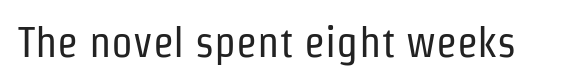
{"serif": "no", "italic": "no", "bold": "no", "weight": "regular", "width": "condensed", "stroke_contrast": "low", "x_height": "medium", "monospaced": "no", "underline": "no", "letter_spacing": "normal", "letter_spacing_em": 0.0, "glyph_px": 43}
